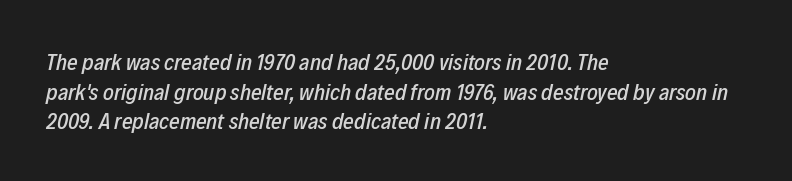
Q: Is the text italic (slanted)? A: Yes, it leans right by about 12 degrees.
Q: Is the text underlined? A: No.
Q: How is the paragraph aligned? A: Left-aligned.
Q: Is the spacing between letters normal or unusually wide? A: Normal.
Q: Is the spacing between lines tight, normal or loose? A: Normal.
